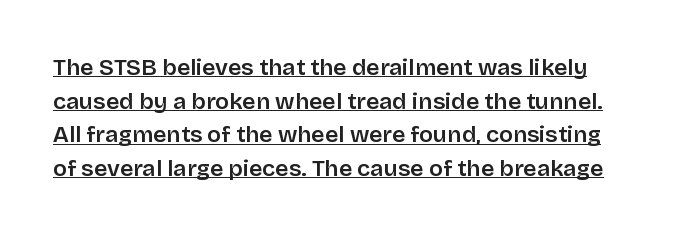
{"italic": "no", "bold": "semi", "underline": "yes", "line_spacing": "normal", "line_spacing_ratio": 1.46, "letter_spacing": "normal", "letter_spacing_em": 0.0, "glyph_px": 23}
